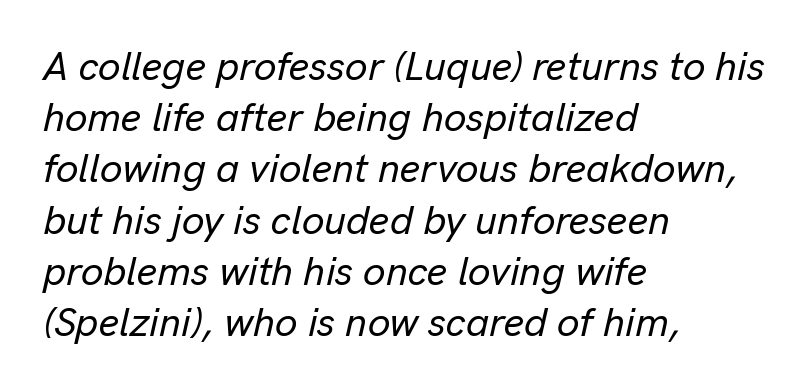
{"italic": "yes", "lean": "right", "slant_degrees": 13, "width": "normal", "stroke_contrast": "low", "x_height": "medium", "monospaced": "no", "underline": "no", "align": "left", "line_spacing": "normal", "line_spacing_ratio": 1.28, "letter_spacing": "normal", "letter_spacing_em": 0.0, "glyph_px": 40}
